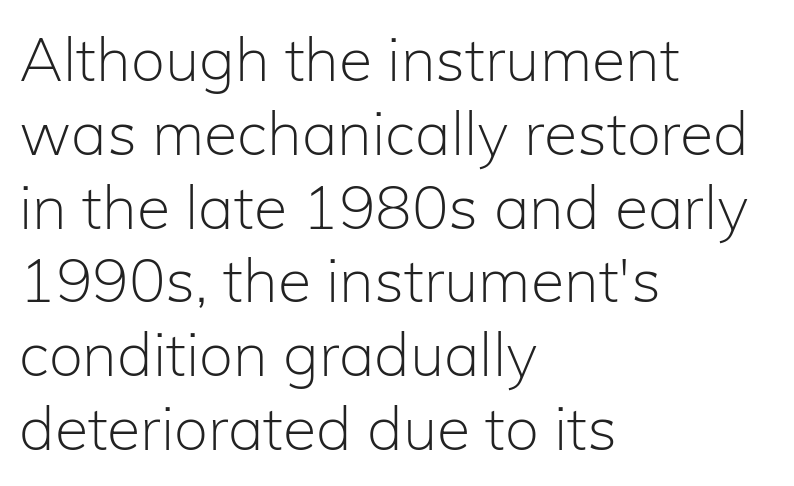
You could not count columns in this text — the font is proportionally spaced. Think standard paragraph weight, or any step lighter than that. I'd call this a sans setting — the letters go barefoot. Leftover space on each line is placed entirely after the last word.
